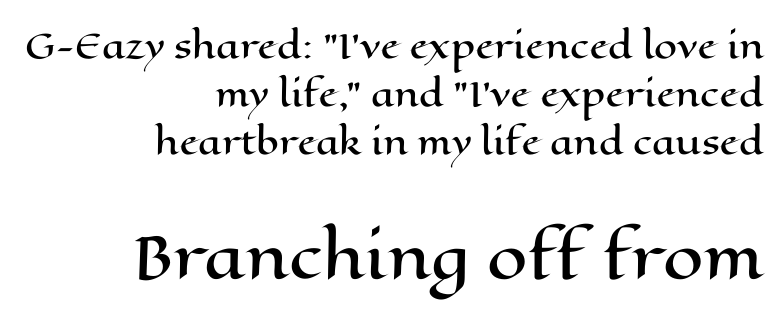
{"italic": "no", "width": "wide", "stroke_contrast": "high", "x_height": "medium", "monospaced": "no", "underline": "no", "align": "right", "line_spacing": "normal", "line_spacing_ratio": 1.45, "letter_spacing": "normal", "letter_spacing_em": 0.0, "larger_block": "second", "size_ratio": 1.76, "glyph_px": 58}
